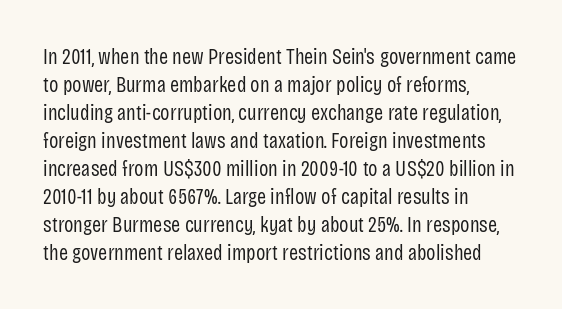
The image shows 22 px text type, upright; set left-aligned, normal line spacing (1.27x), normal letter spacing, not underlined.
